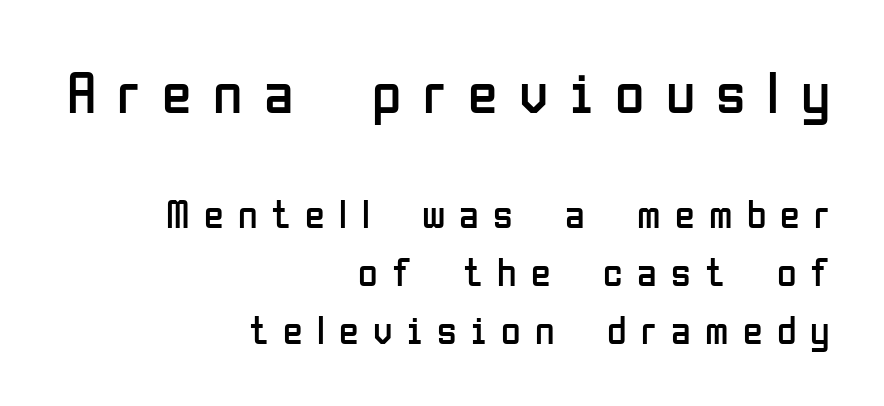
{"serif": "no", "italic": "no", "bold": "no", "weight": "regular", "width": "condensed", "stroke_contrast": "low", "x_height": "medium", "monospaced": "no", "underline": "no", "align": "right", "line_spacing": "normal", "line_spacing_ratio": 1.44, "letter_spacing": "wide", "letter_spacing_em": 0.36, "larger_block": "first", "size_ratio": 1.5, "glyph_px": 60}
